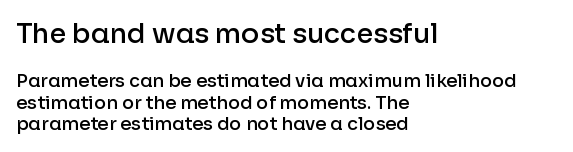
The image shows 27 px text type, upright; set left-aligned, line spacing 1.18x, normal letter spacing, not underlined; the first (top) block is 1.5x larger.
